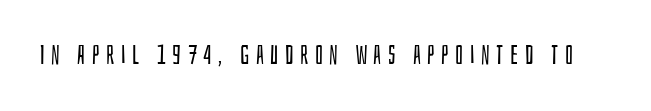
{"italic": "no", "bold": "no", "underline": "no", "letter_spacing": "wide", "letter_spacing_em": 0.25, "glyph_px": 26}
